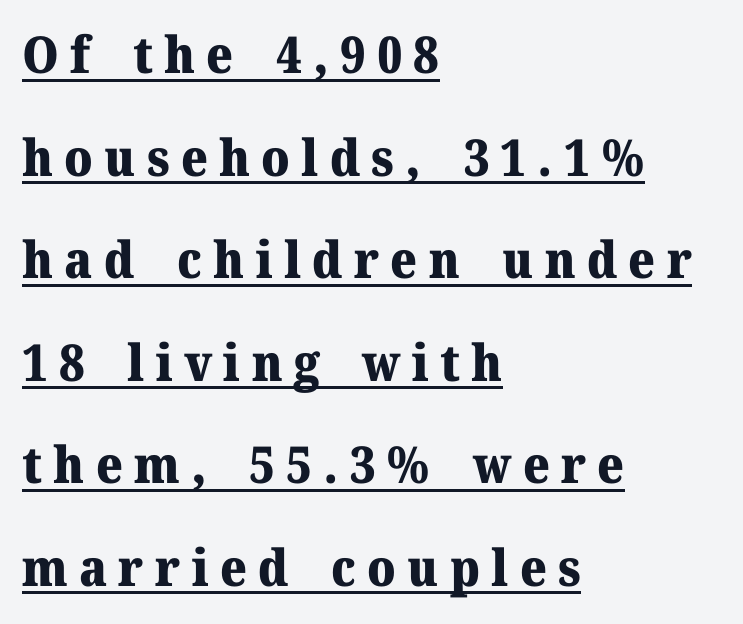
Q: Is the text bold? A: Yes.
Q: Is the text italic (slanted)? A: No, it is upright.
Q: Is the typeface a serif or a sans-serif typeface? A: Serif.
Q: Is the text underlined? A: Yes.
Q: How is the paragraph aligned? A: Left-aligned.
Q: Is the spacing between letters normal or unusually wide? A: Unusually wide.
Q: Is the spacing between lines tight, normal or loose? A: Loose.
Q: Width (condensed, normal, or wide)? A: Normal.
Q: Stroke contrast? A: Medium.
Q: x-height? A: Medium.
Q: Monospaced? A: No.
